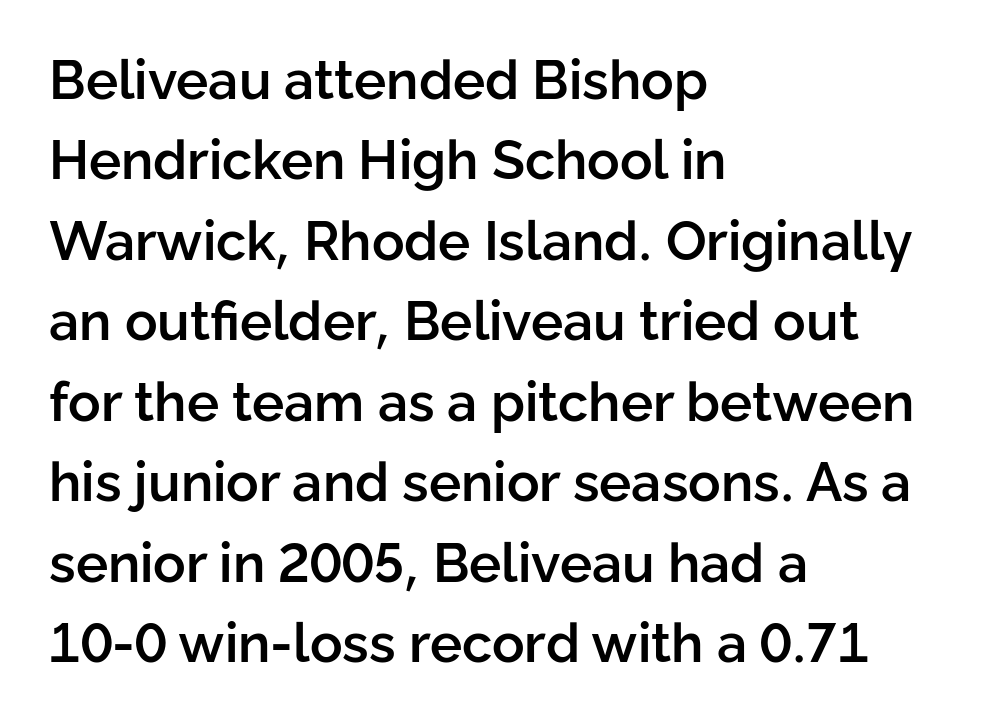
These lines are rendered in a variable-pitch font. Note: no serifs on the glyphs. Is there much room between lines? A standard amount, neither cramped nor airy. Reading down the block, your eye returns to a fixed left position each line. A bit beefed up — I'd call it semibold rather than bold.
